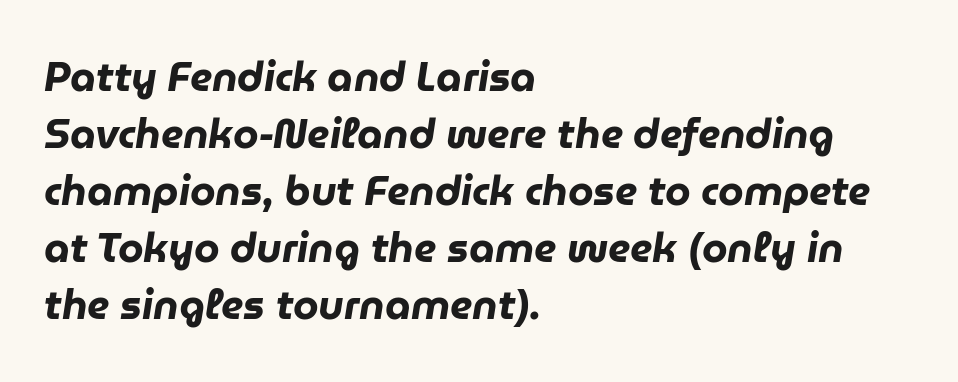
The image shows 41 px heavy type, italic (leaning right); set left-aligned, normal line spacing (1.39x), normal letter spacing, not underlined; low stroke contrast and a medium x-height.
